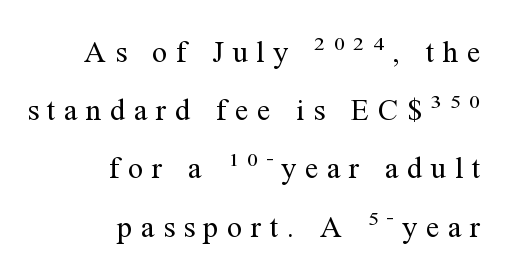
Q: Is the text bold? A: No.
Q: Is the text italic (slanted)? A: No, it is upright.
Q: Is the typeface a serif or a sans-serif typeface? A: Serif.
Q: Is the text underlined? A: No.
Q: How is the paragraph aligned? A: Right-aligned.
Q: Is the spacing between letters normal or unusually wide? A: Unusually wide.
Q: Is the spacing between lines tight, normal or loose? A: Loose.
Q: Width (condensed, normal, or wide)? A: Normal.
Q: Stroke contrast? A: Medium.
Q: x-height? A: Medium.
Q: Monospaced? A: No.
